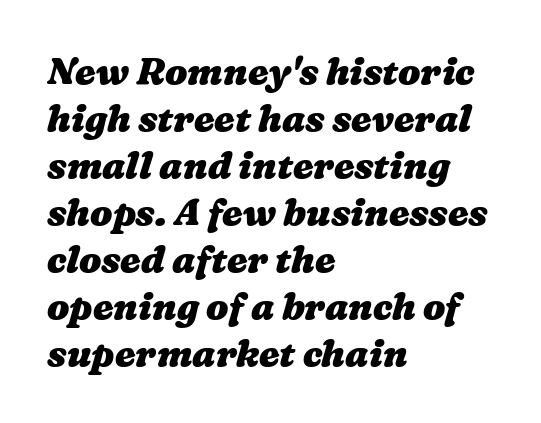
Lines of text with bare space underneath. Proportional: the letters do not fall into vertical columns. Chunky letters — that's bold for sure. A classic flush-left, rag-right setting is used for this passage. A typesetter would call this leading conventional body-copy spacing.
